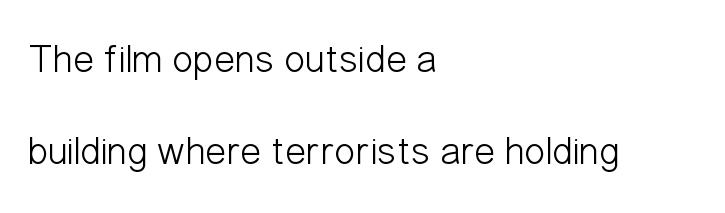
{"serif": "no", "italic": "no", "bold": "no", "weight": "light", "width": "condensed", "stroke_contrast": "low", "x_height": "medium", "monospaced": "no", "underline": "no", "align": "left", "line_spacing": "loose", "line_spacing_ratio": 2.31, "letter_spacing": "normal", "letter_spacing_em": 0.0, "glyph_px": 40}
